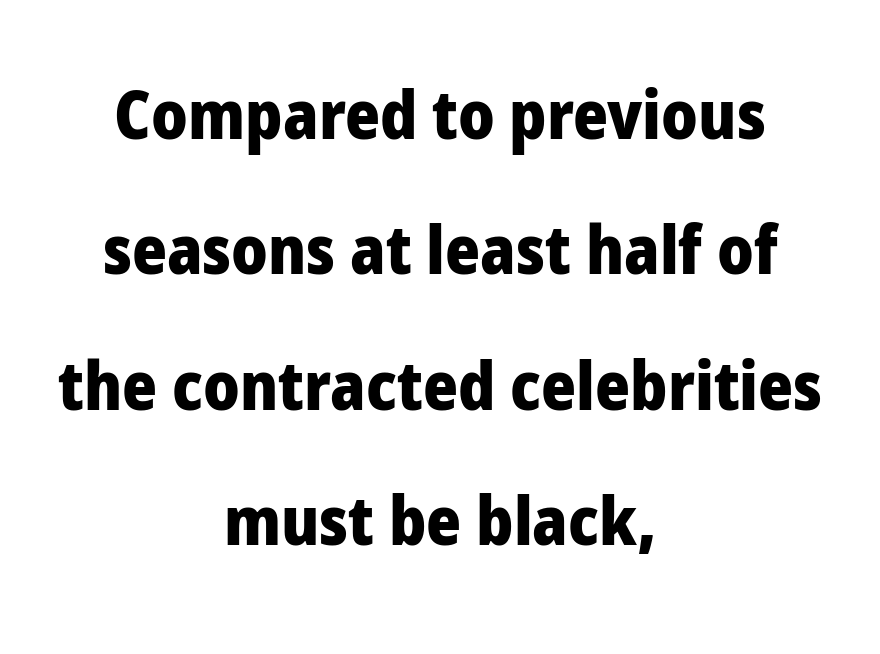
In terms of letterform style, serifs are entirely absent. If you drew a line through each stem, it would be perfectly vertical. This sample has the flowing, uneven cadence of proportional lettering. Rule under the text: the space is simply empty.
